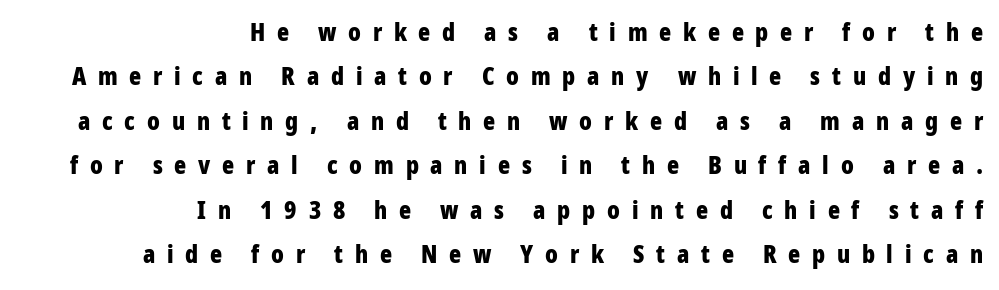
{"italic": "no", "bold": "yes", "underline": "no", "align": "right", "line_spacing_ratio": 1.78, "letter_spacing": "wide", "letter_spacing_em": 0.47, "glyph_px": 25}
